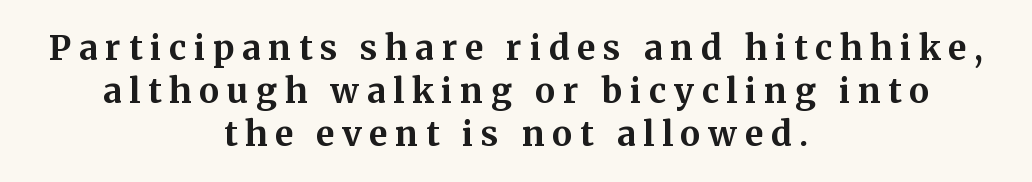
{"serif": "yes", "italic": "no", "bold": "yes", "weight": "bold", "width": "normal", "stroke_contrast": "medium", "x_height": "medium", "monospaced": "no", "underline": "no", "align": "center", "line_spacing": "normal", "line_spacing_ratio": 1.26, "letter_spacing": "wide", "letter_spacing_em": 0.23, "glyph_px": 34}
